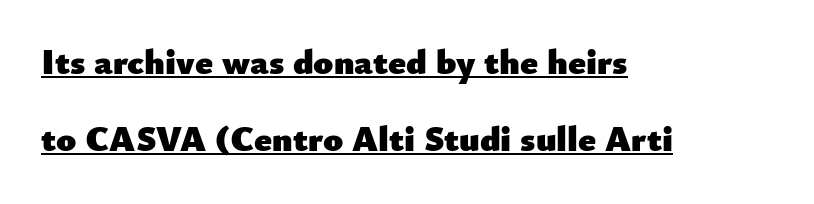
The rendered words wear a rule along their underside. Line beginnings align vertically; line endings do not. Typographic density is high because the face is bold. When letters stand straight like this, we call the style roman or upright. Type style note: lacks serifs. Leading: increased.
